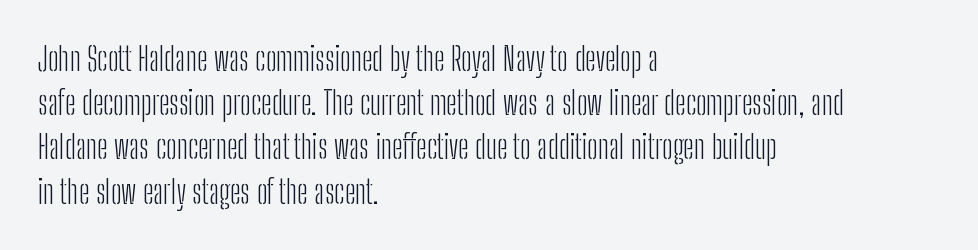
{"serif": "no", "italic": "no", "bold": "no", "weight": "light", "width": "condensed", "stroke_contrast": "low", "x_height": "medium", "monospaced": "no", "underline": "no", "align": "left", "line_spacing": "normal", "line_spacing_ratio": 1.34, "letter_spacing": "normal", "letter_spacing_em": 0.0, "glyph_px": 33}
